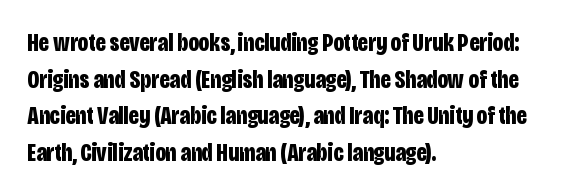
The image shows 25 px bold type, upright; set left-aligned, normal line spacing (1.47x), normal letter spacing, not underlined.
